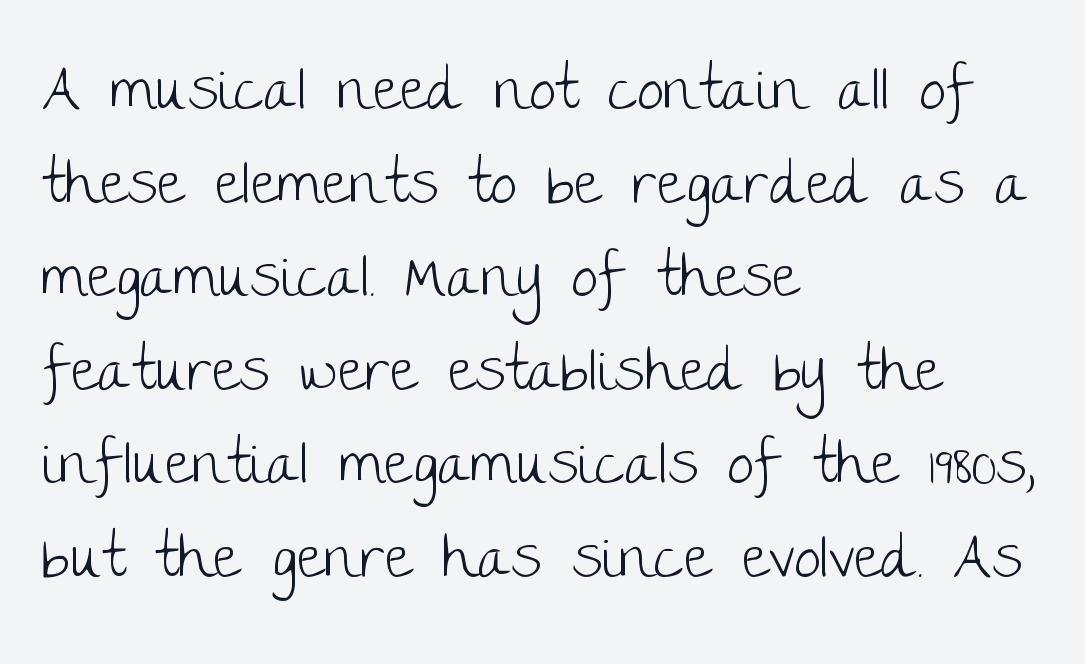
The image shows 60 px light sans-serif type, upright; set left-aligned, normal line spacing (1.56x), normal letter spacing, not underlined; low stroke contrast and a large x-height.
